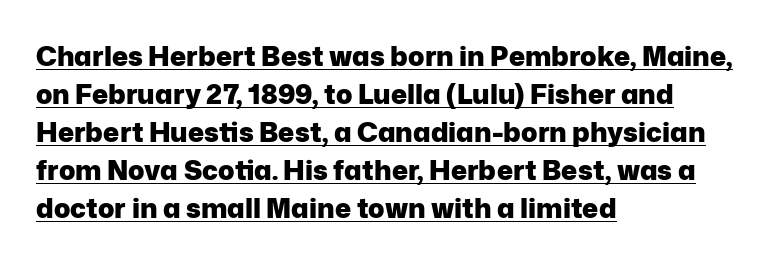
The image shows 27 px bold type, upright; set left-aligned, normal line spacing (1.41x), normal letter spacing, underlined.
